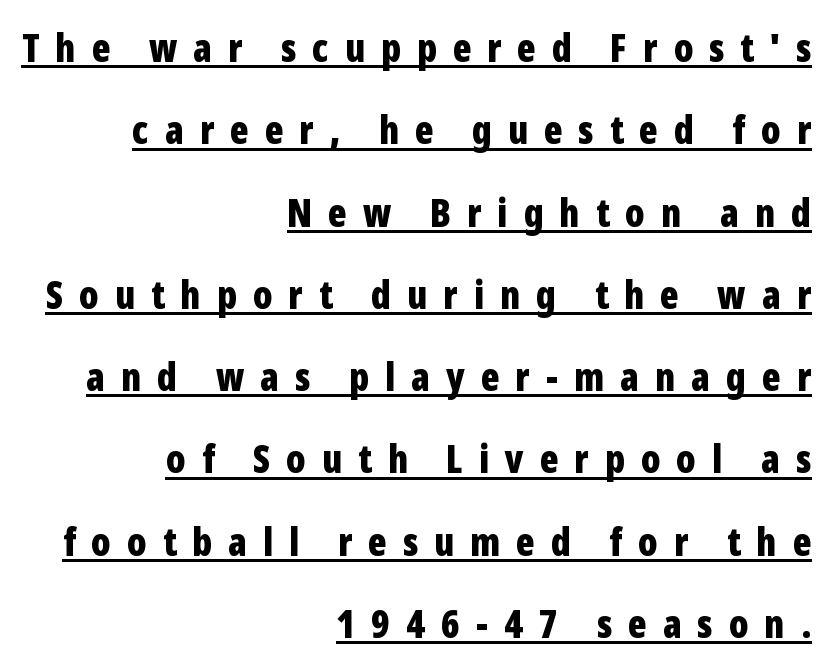
The image shows 39 px bold, condensed sans-serif type, upright; set right-aligned, loose line spacing (2.11x), unusually wide letter spacing (+0.41 em), underlined; low stroke contrast and a medium x-height.
